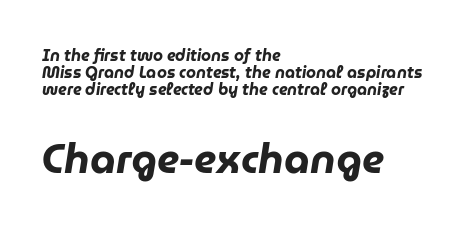
Q: Is the text bold? A: Yes.
Q: Is the text italic (slanted)? A: Yes, it leans right by about 9 degrees.
Q: Is the text underlined? A: No.
Q: How is the paragraph aligned? A: Left-aligned.
Q: Is the spacing between letters normal or unusually wide? A: Normal.
Q: Is the spacing between lines tight, normal or loose? A: Tight.
Q: Which block of text is set in a larger size, the first (top) or the second (bottom)? A: The second (bottom) one.
Q: Width (condensed, normal, or wide)? A: Normal.
Q: Stroke contrast? A: Low.
Q: x-height? A: Medium.
Q: Monospaced? A: No.
